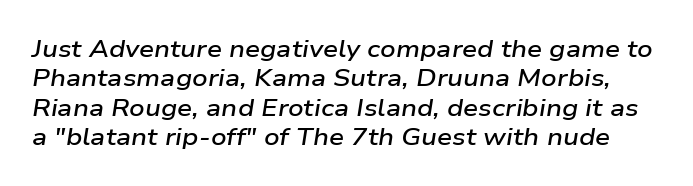
Q: Is the text bold? A: Semi-bold.
Q: Is the text italic (slanted)? A: Yes, it leans right by about 9 degrees.
Q: Is the text underlined? A: No.
Q: Is the spacing between letters normal or unusually wide? A: Normal.
